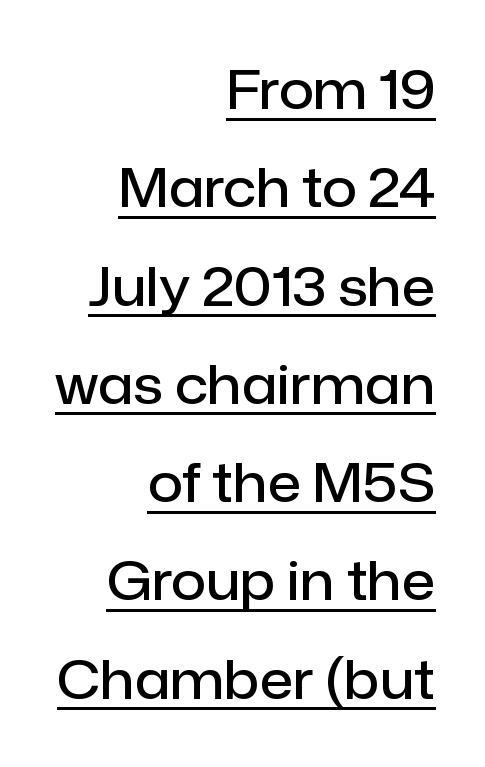
{"serif": "no", "italic": "no", "bold": "semi", "weight": "semibold", "width": "normal", "stroke_contrast": "low", "x_height": "medium", "monospaced": "no", "underline": "yes", "align": "right", "line_spacing_ratio": 1.82, "letter_spacing": "normal", "letter_spacing_em": 0.0, "glyph_px": 54}
